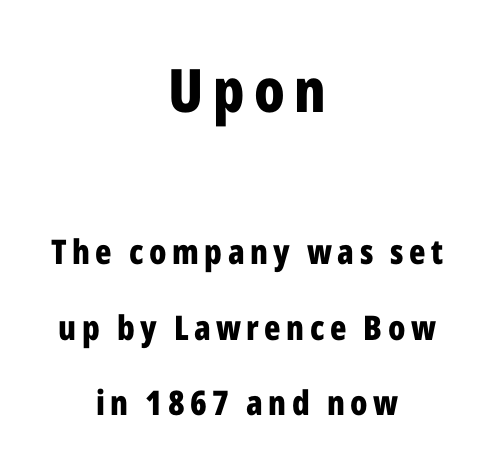
The image shows 60 px bold, condensed sans-serif type, upright; set centered, loose line spacing (2.23x), not underlined; the first (top) block is 1.76x larger; low stroke contrast and a medium x-height.
